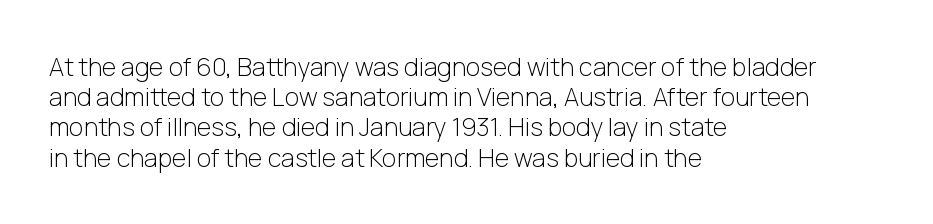
In terms of posture, this sample is upright. The rendering keeps characters at their native spacing. Caption: face not bold, strokes unweighted. The string is rendered with underlining switched off. Horizontal alignment here is leftward, the default for most running prose.
